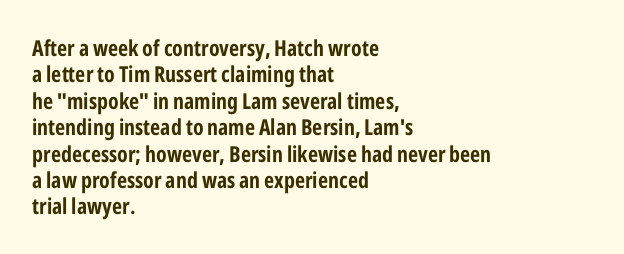
The image shows 22 px bold type, upright; set left-aligned, line spacing 1.2x, normal letter spacing, not underlined.
